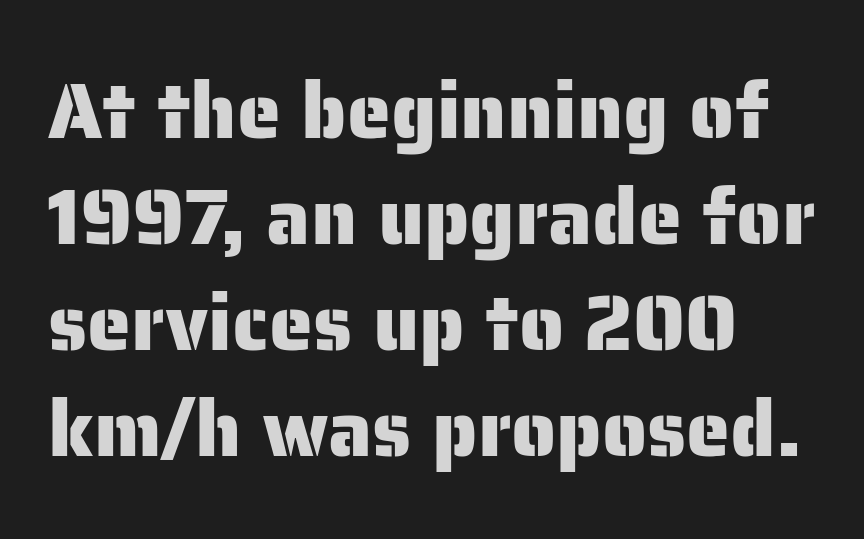
Q: Is the text italic (slanted)? A: No, it is upright.
Q: Is the typeface a serif or a sans-serif typeface? A: Sans-serif.
Q: Is the text underlined? A: No.
Q: How is the paragraph aligned? A: Left-aligned.
Q: Is the spacing between letters normal or unusually wide? A: Normal.
Q: Is the spacing between lines tight, normal or loose? A: Normal.
Q: Width (condensed, normal, or wide)? A: Normal.
Q: Stroke contrast? A: Low.
Q: x-height? A: Medium.
Q: Monospaced? A: No.
